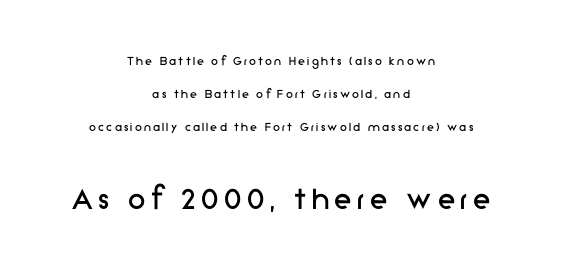
Q: Is the text bold? A: No.
Q: Is the text italic (slanted)? A: No, it is upright.
Q: Is the typeface a serif or a sans-serif typeface? A: Sans-serif.
Q: Is the text underlined? A: No.
Q: How is the paragraph aligned? A: Centered.
Q: Is the spacing between lines tight, normal or loose? A: Loose.
Q: Which block of text is set in a larger size, the first (top) or the second (bottom)? A: The second (bottom) one.
Q: Width (condensed, normal, or wide)? A: Normal.
Q: Stroke contrast? A: Low.
Q: x-height? A: Medium.
Q: Monospaced? A: No.
